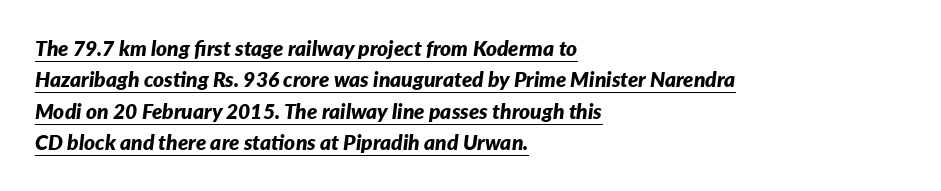
{"italic": "yes", "lean": "right", "slant_degrees": 7, "bold": "yes", "underline": "yes", "align": "left", "line_spacing": "normal", "line_spacing_ratio": 1.5, "letter_spacing": "normal", "letter_spacing_em": 0.0, "glyph_px": 21}
